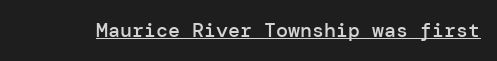
Vertical strokes here are truly vertical. Firm but not heavy-handed strokes: this text is semibold. A typographer would call this underscored text. Students, note that the glyphs here touch the page at normal intervals.
